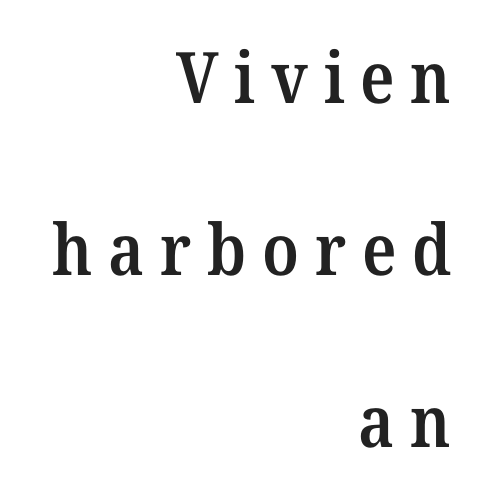
{"serif": "yes", "italic": "no", "bold": "semi", "weight": "semibold", "width": "normal", "stroke_contrast": "medium", "x_height": "medium", "monospaced": "no", "underline": "no", "align": "right", "line_spacing": "loose", "line_spacing_ratio": 2.42, "letter_spacing": "wide", "letter_spacing_em": 0.22, "glyph_px": 71}
